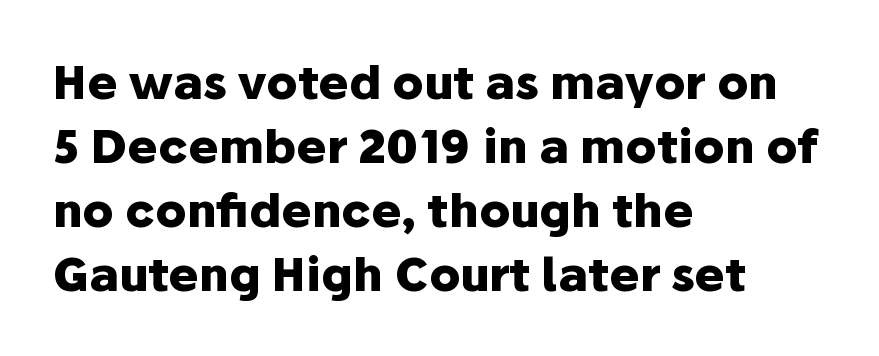
The image shows 46 px heavy sans-serif type, upright; set left-aligned, normal line spacing (1.39x), normal letter spacing, not underlined; low stroke contrast and a medium x-height.
